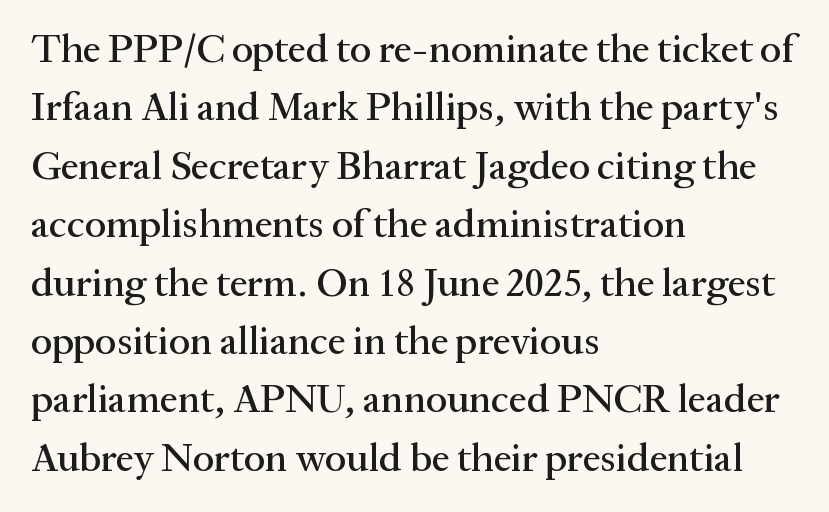
{"serif": "yes", "italic": "no", "width": "normal", "stroke_contrast": "medium", "x_height": "medium", "monospaced": "no", "underline": "no", "align": "left", "line_spacing": "normal", "line_spacing_ratio": 1.46, "letter_spacing": "normal", "letter_spacing_em": 0.0, "glyph_px": 40}
